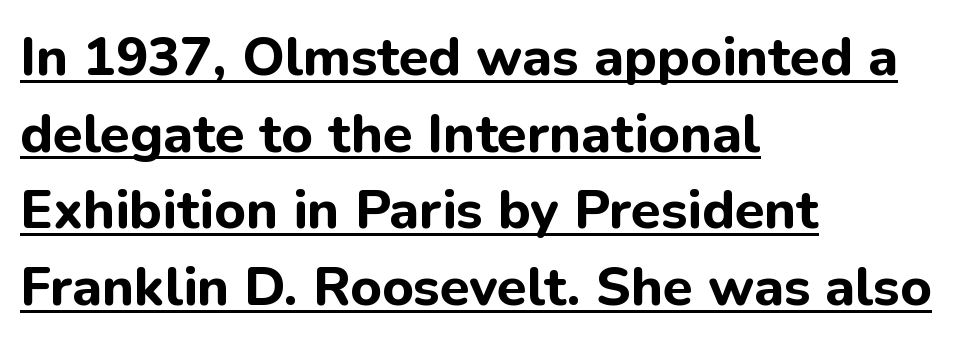
{"serif": "no", "italic": "no", "bold": "yes", "weight": "bold", "width": "normal", "stroke_contrast": "low", "x_height": "medium", "monospaced": "no", "underline": "yes", "align": "left", "line_spacing": "normal", "line_spacing_ratio": 1.42, "letter_spacing": "normal", "letter_spacing_em": 0.0, "glyph_px": 54}
